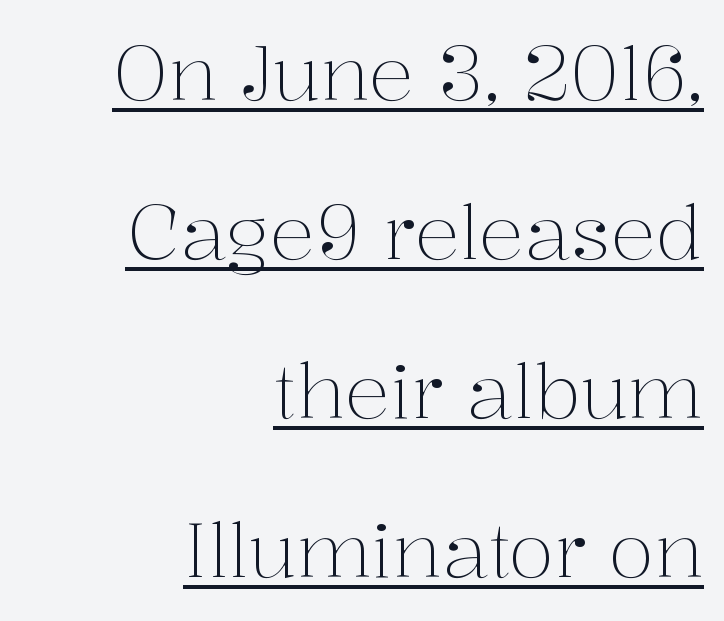
Q: Is the text bold? A: No.
Q: Is the text italic (slanted)? A: No, it is upright.
Q: Is the typeface a serif or a sans-serif typeface? A: Serif.
Q: Is the text underlined? A: Yes.
Q: How is the paragraph aligned? A: Right-aligned.
Q: Is the spacing between letters normal or unusually wide? A: Normal.
Q: Is the spacing between lines tight, normal or loose? A: Loose.
Q: Width (condensed, normal, or wide)? A: Normal.
Q: Stroke contrast? A: Medium.
Q: x-height? A: Medium.
Q: Monospaced? A: No.
